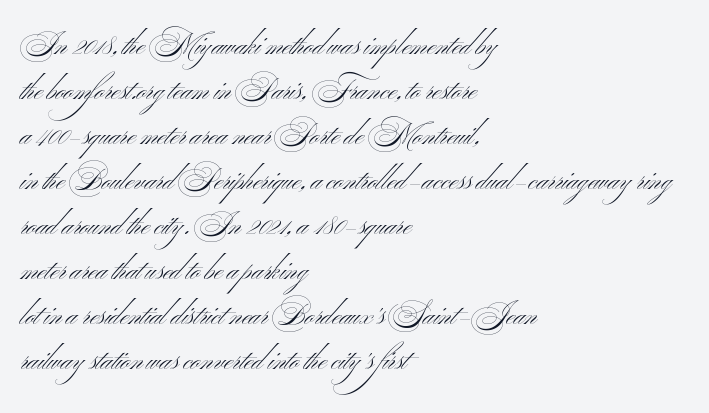
{"serif": "no", "bold": "no", "weight": "light", "width": "wide", "stroke_contrast": "medium", "x_height": "small", "monospaced": "no", "underline": "no", "align": "left", "line_spacing": "normal", "line_spacing_ratio": 1.55, "letter_spacing": "normal", "letter_spacing_em": 0.0, "glyph_px": 29}
